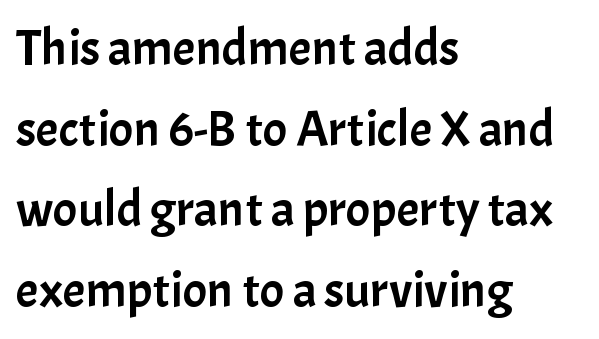
Q: Is the text italic (slanted)? A: No, it is upright.
Q: Is the typeface a serif or a sans-serif typeface? A: Sans-serif.
Q: Is the text underlined? A: No.
Q: How is the paragraph aligned? A: Left-aligned.
Q: Is the spacing between letters normal or unusually wide? A: Normal.
Q: Is the spacing between lines tight, normal or loose? A: Normal.
Q: Width (condensed, normal, or wide)? A: Normal.
Q: Stroke contrast? A: Low.
Q: x-height? A: Medium.
Q: Monospaced? A: No.
